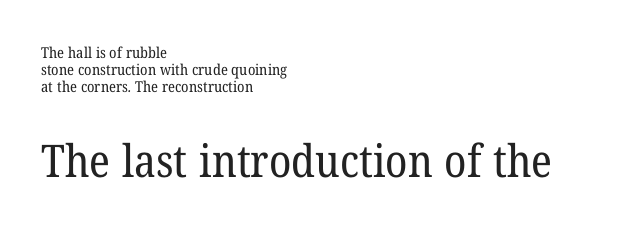
{"serif": "yes", "bold": "no", "weight": "regular", "width": "normal", "stroke_contrast": "low", "x_height": "medium", "monospaced": "no", "underline": "no", "align": "left", "line_spacing": "tight", "line_spacing_ratio": 1.14, "letter_spacing": "normal", "letter_spacing_em": 0.0, "larger_block": "second", "size_ratio": 3.0, "glyph_px": 45}
